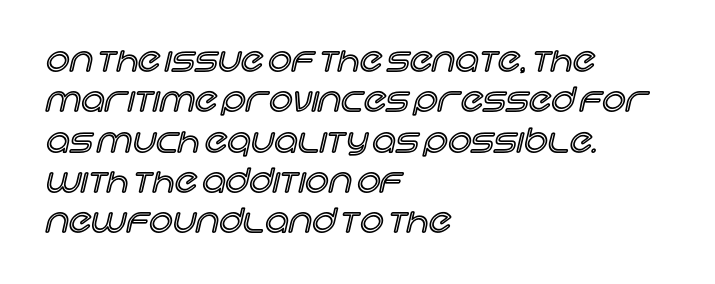
Q: Is the text italic (slanted)? A: Yes.
Q: Is the text underlined? A: No.
Q: How is the paragraph aligned? A: Left-aligned.
Q: Is the spacing between letters normal or unusually wide? A: Normal.
Q: Width (condensed, normal, or wide)? A: Normal.
Q: x-height? A: Large.
Q: Monospaced? A: No.
